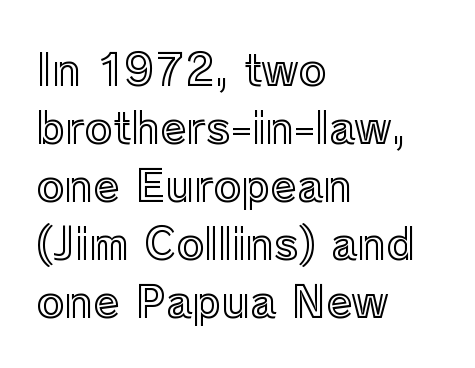
{"italic": "no", "width": "normal", "x_height": "medium", "monospaced": "no", "underline": "no", "align": "left", "line_spacing": "normal", "line_spacing_ratio": 1.35, "letter_spacing": "normal", "letter_spacing_em": 0.0, "glyph_px": 43}
